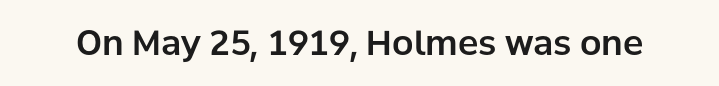
Q: Is the text italic (slanted)? A: No, it is upright.
Q: Is the typeface a serif or a sans-serif typeface? A: Sans-serif.
Q: Is the text underlined? A: No.
Q: Is the spacing between letters normal or unusually wide? A: Normal.
Q: Width (condensed, normal, or wide)? A: Normal.
Q: Stroke contrast? A: Low.
Q: x-height? A: Medium.
Q: Monospaced? A: No.
